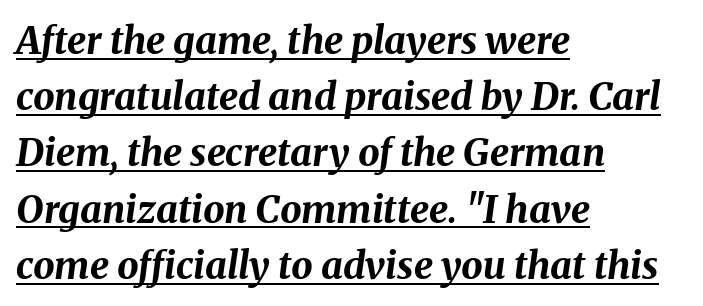
{"italic": "yes", "lean": "right", "slant_degrees": 8, "bold": "yes", "weight": "bold", "width": "normal", "stroke_contrast": "medium", "x_height": "medium", "monospaced": "no", "underline": "yes", "align": "left", "line_spacing": "normal", "line_spacing_ratio": 1.48, "letter_spacing": "normal", "letter_spacing_em": 0.0, "glyph_px": 38}
